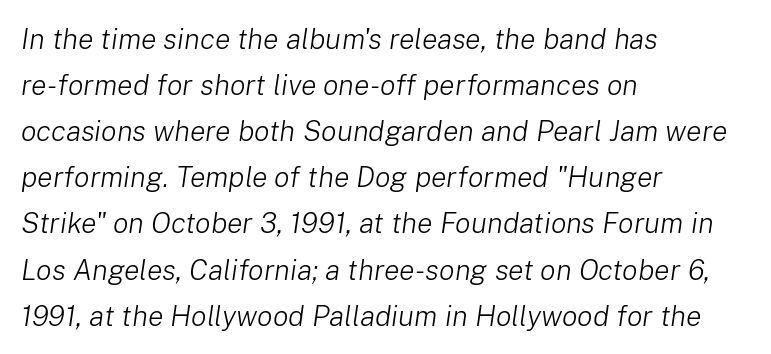
The image shows 29 px light type, italic (leaning right); set left-aligned, normal line spacing (1.59x), normal letter spacing, not underlined; low stroke contrast and a medium x-height.
